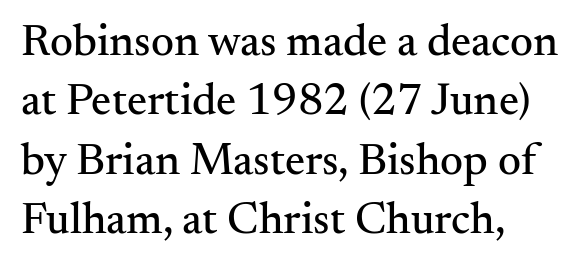
Successive baselines arrive at the customary interval. Tracking value appears to be zero — textbook default spacing. Designer's note — italics off, roman on. Casual observation: everything's shoved over to the left. Are there feet on the stems? There are — it's a serif. The zone under the glyphs is completely vacant.
